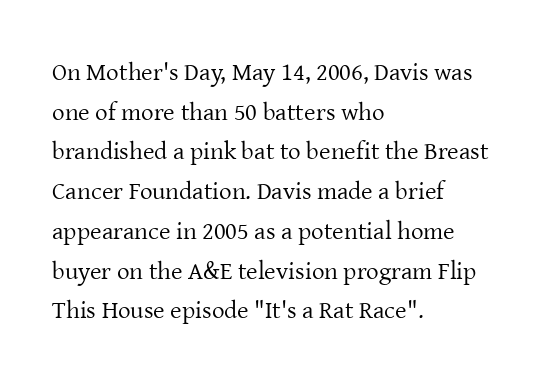
Q: Is the text bold? A: No.
Q: Is the text italic (slanted)? A: No, it is upright.
Q: Is the text underlined? A: No.
Q: How is the paragraph aligned? A: Left-aligned.
Q: Is the spacing between letters normal or unusually wide? A: Normal.
Q: Is the spacing between lines tight, normal or loose? A: Normal.
